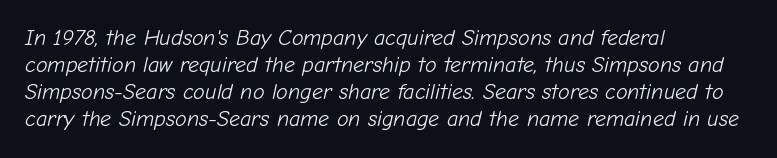
The image shows 22 px text type, italic (leaning right); set left-aligned, line spacing 1.23x, normal letter spacing, not underlined.
